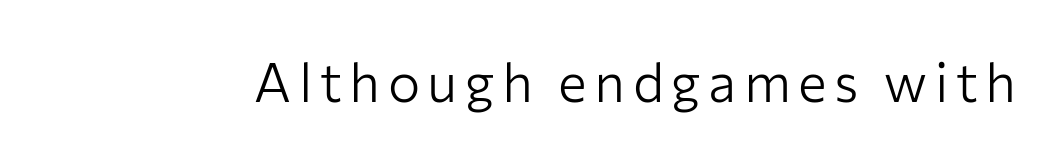
The image shows 54 px light sans-serif type, upright; set not underlined; low stroke contrast and a medium x-height.
